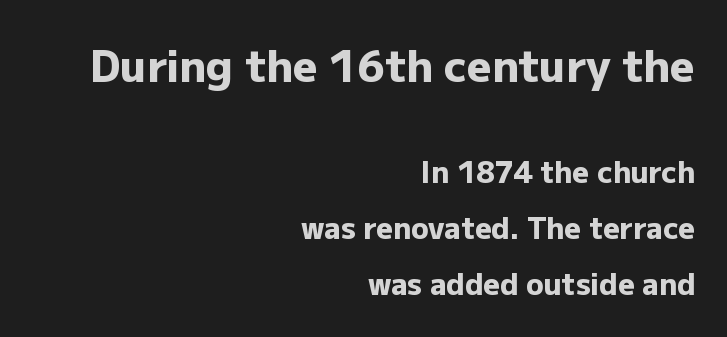
The image shows 43 px heavy sans-serif type, upright; set right-aligned, loose line spacing (1.93x), normal letter spacing, not underlined; the first (top) block is 1.48x larger; low stroke contrast and a medium x-height.
